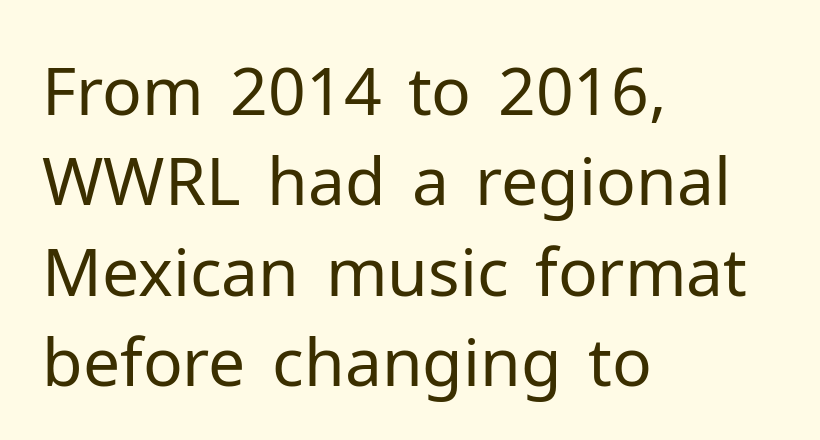
Q: Is the text bold? A: No.
Q: Is the text italic (slanted)? A: No, it is upright.
Q: Is the typeface a serif or a sans-serif typeface? A: Sans-serif.
Q: Is the text underlined? A: No.
Q: How is the paragraph aligned? A: Left-aligned.
Q: Is the spacing between letters normal or unusually wide? A: Normal.
Q: Is the spacing between lines tight, normal or loose? A: Normal.
Q: Width (condensed, normal, or wide)? A: Normal.
Q: Stroke contrast? A: Low.
Q: x-height? A: Medium.
Q: Monospaced? A: No.
